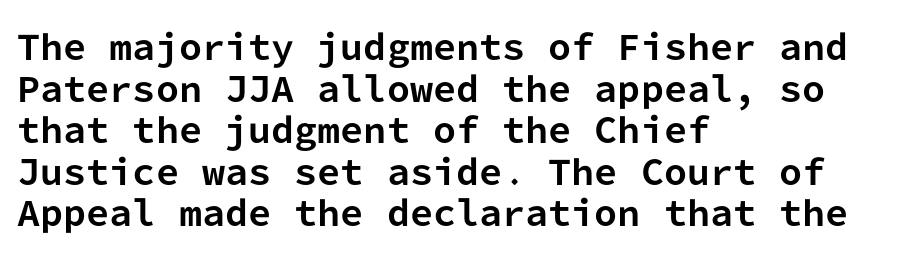
{"serif": "no", "italic": "no", "bold": "yes", "weight": "bold", "width": "normal", "stroke_contrast": "low", "x_height": "medium", "monospaced": "yes", "underline": "no", "align": "left", "line_spacing": "normal", "line_spacing_ratio": 1.26, "letter_spacing": "normal", "letter_spacing_em": 0.0, "glyph_px": 33}
